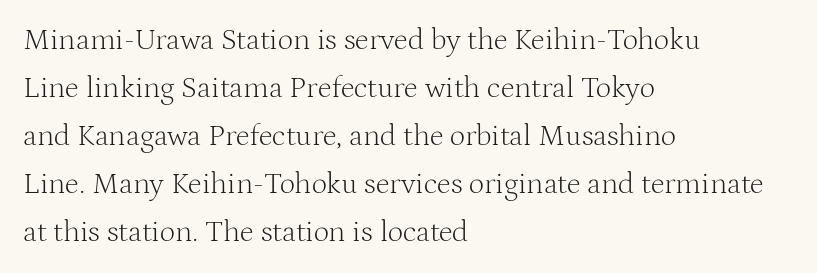
Q: Is the text bold? A: No.
Q: Is the text italic (slanted)? A: No, it is upright.
Q: Is the typeface a serif or a sans-serif typeface? A: Serif.
Q: Is the text underlined? A: No.
Q: How is the paragraph aligned? A: Left-aligned.
Q: Is the spacing between letters normal or unusually wide? A: Normal.
Q: Is the spacing between lines tight, normal or loose? A: Normal.
Q: Width (condensed, normal, or wide)? A: Normal.
Q: Stroke contrast? A: Medium.
Q: x-height? A: Medium.
Q: Monospaced? A: No.
